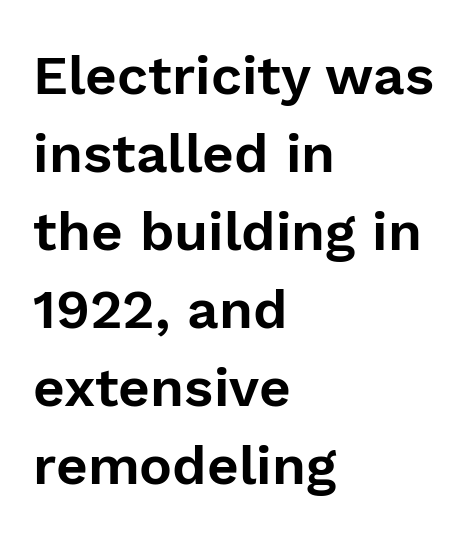
The image shows 55 px sans-serif type, upright; set left-aligned, normal line spacing (1.42x), normal letter spacing, not underlined; low stroke contrast and a medium x-height.
